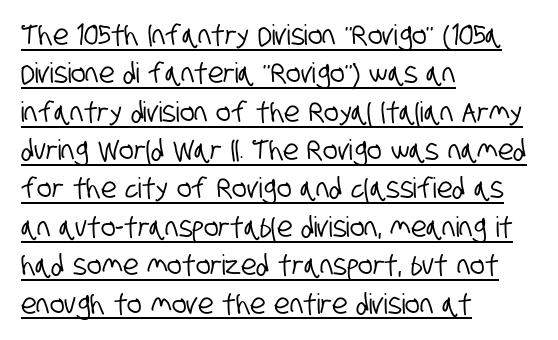
Caption: lettering with a line underneath. Alignment: flush left. Vertical spacing — default. This rendering leaves character spacing at its baseline value.
